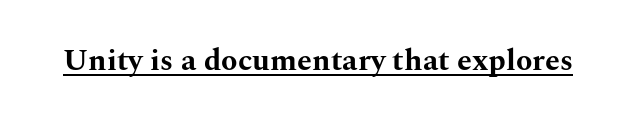
Is this a fixed-width face? No — the glyphs have proportional, varying widths. The rendering uses a bold face; every stroke is thick and dark. The sample's only ornament is a line tracing under the words. The characters display serif detailing at their extremities.
